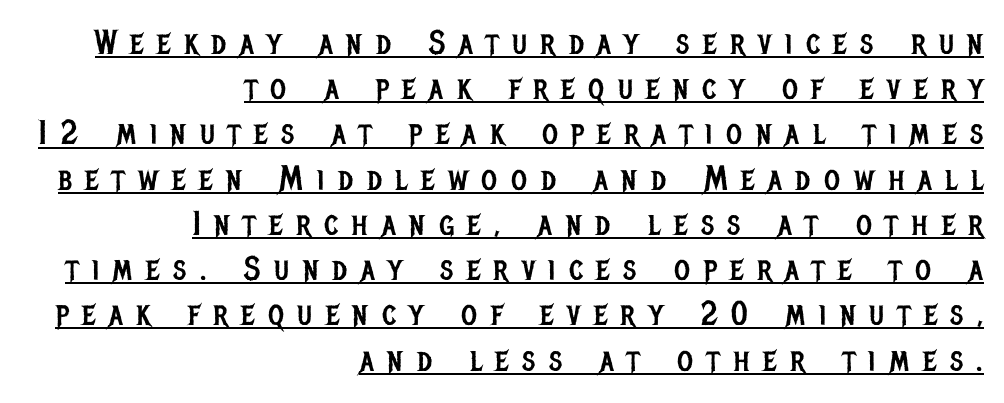
Q: Is the text bold? A: No.
Q: Is the text italic (slanted)? A: No, it is upright.
Q: Is the typeface a serif or a sans-serif typeface? A: Sans-serif.
Q: Is the text underlined? A: Yes.
Q: How is the paragraph aligned? A: Right-aligned.
Q: Is the spacing between letters normal or unusually wide? A: Unusually wide.
Q: Is the spacing between lines tight, normal or loose? A: Normal.
Q: Width (condensed, normal, or wide)? A: Condensed.
Q: Stroke contrast? A: Low.
Q: x-height? A: Large.
Q: Monospaced? A: No.
